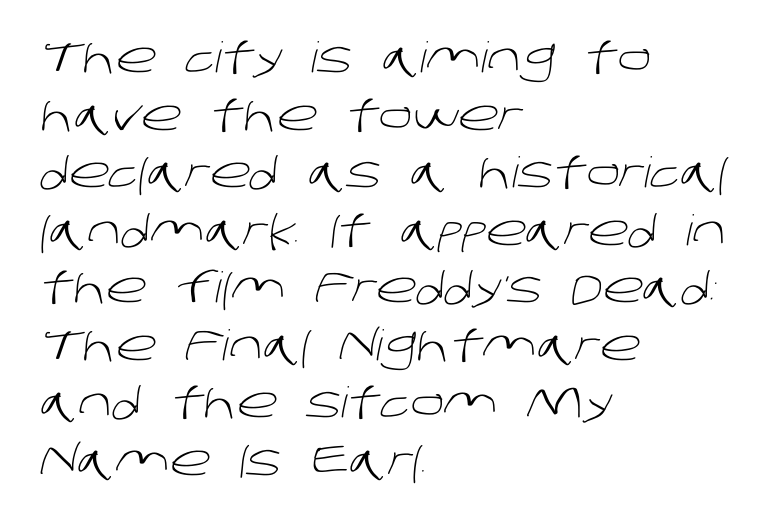
The image shows 42 px light sans-serif type; set left-aligned, normal line spacing (1.37x), normal letter spacing, not underlined; low stroke contrast and a large x-height.
